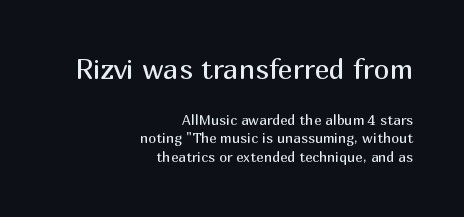
{"serif": "no", "italic": "no", "bold": "no", "weight": "regular", "width": "normal", "stroke_contrast": "medium", "x_height": "medium", "monospaced": "no", "underline": "no", "align": "right", "line_spacing": "normal", "line_spacing_ratio": 1.33, "letter_spacing": "normal", "letter_spacing_em": 0.0, "larger_block": "first", "size_ratio": 2.0, "glyph_px": 28}
